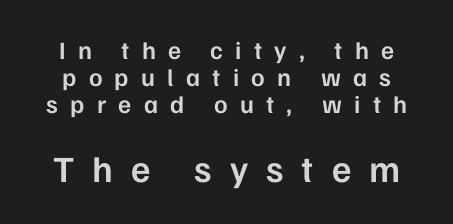
Q: Is the text bold? A: Semi-bold.
Q: Is the text italic (slanted)? A: No, it is upright.
Q: Is the typeface a serif or a sans-serif typeface? A: Sans-serif.
Q: Is the text underlined? A: No.
Q: Is the spacing between letters normal or unusually wide? A: Unusually wide.
Q: Is the spacing between lines tight, normal or loose? A: Tight.
Q: Which block of text is set in a larger size, the first (top) or the second (bottom)? A: The second (bottom) one.
Q: Width (condensed, normal, or wide)? A: Normal.
Q: Stroke contrast? A: Low.
Q: x-height? A: Medium.
Q: Monospaced? A: No.
